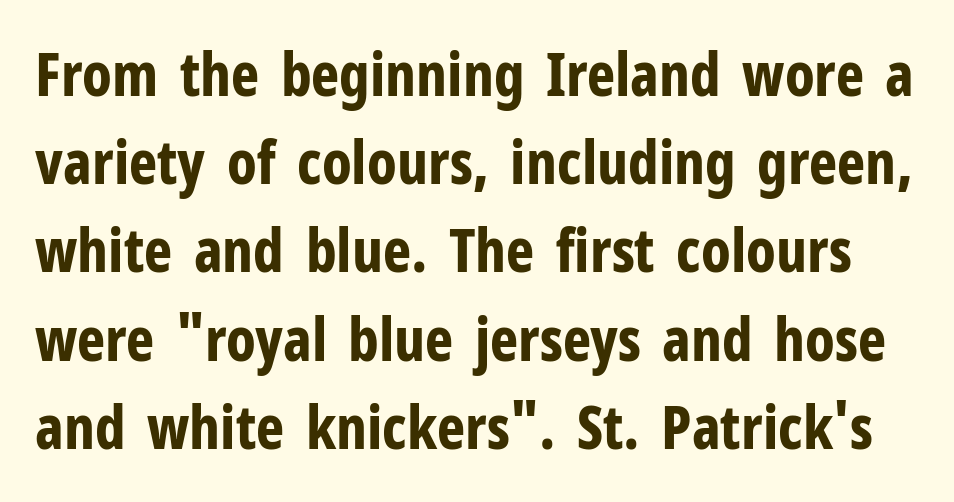
Q: Is the text bold? A: Yes.
Q: Is the text italic (slanted)? A: No, it is upright.
Q: Is the typeface a serif or a sans-serif typeface? A: Sans-serif.
Q: Is the text underlined? A: No.
Q: Is the spacing between letters normal or unusually wide? A: Normal.
Q: Is the spacing between lines tight, normal or loose? A: Normal.
Q: Width (condensed, normal, or wide)? A: Condensed.
Q: Stroke contrast? A: Low.
Q: x-height? A: Medium.
Q: Monospaced? A: No.
